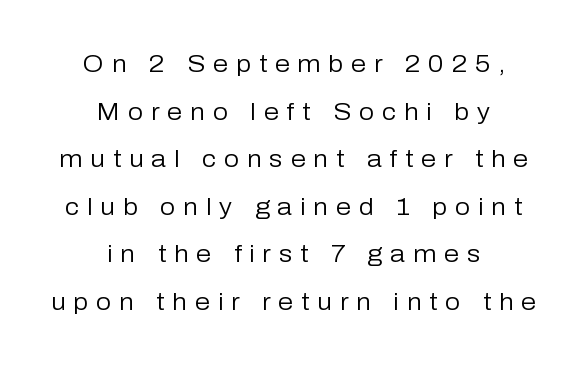
{"italic": "no", "bold": "no", "underline": "no", "align": "center", "line_spacing": "loose", "line_spacing_ratio": 1.98, "letter_spacing": "wide", "letter_spacing_em": 0.33, "glyph_px": 24}
